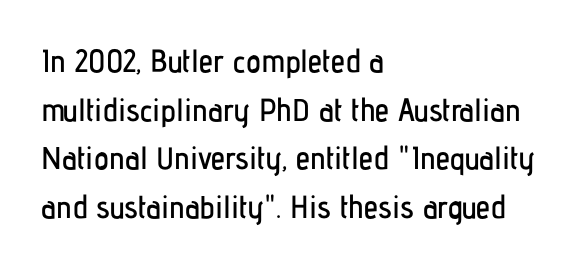
Letter spacing: default. Anything drawn beneath the words? Only blank space. The rendering uses a moderate line-height, typical for paragraphs. Style check: upright.
